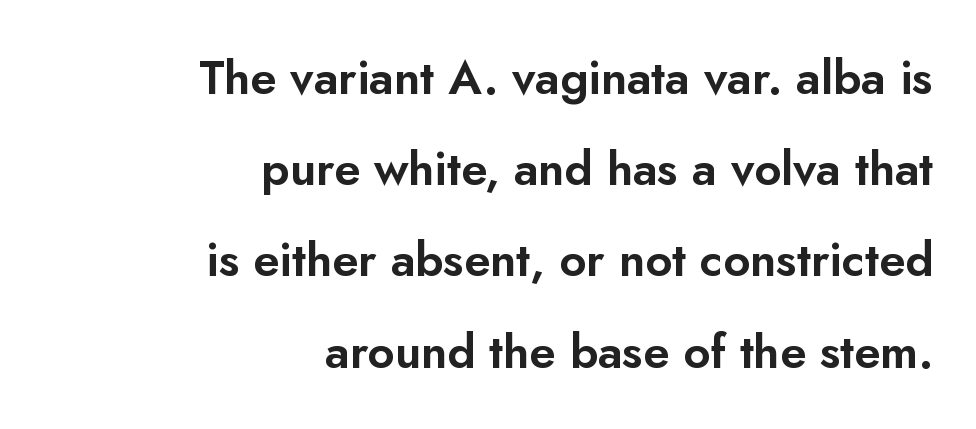
{"serif": "no", "italic": "no", "width": "normal", "stroke_contrast": "low", "x_height": "small", "monospaced": "no", "underline": "no", "align": "right", "line_spacing": "loose", "line_spacing_ratio": 1.94, "letter_spacing": "normal", "letter_spacing_em": 0.0, "glyph_px": 47}
